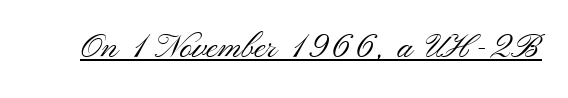
Somebody hit Ctrl+U on this one — the words are underlined. Classification — sans serif. Stroke thickness stays within the range of a standard reading face or lighter. How are the letters spaced? Ordinarily, with no added tracking.
